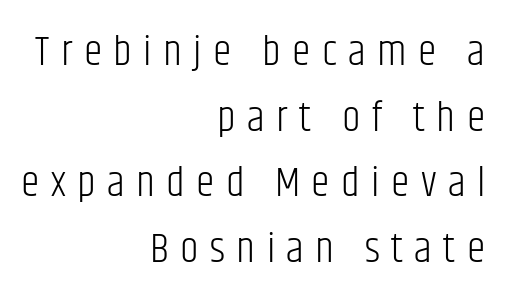
The image shows 42 px light, condensed sans-serif type, upright; set right-aligned, normal line spacing (1.56x), unusually wide letter spacing (+0.27 em), not underlined; low stroke contrast and a large x-height.
